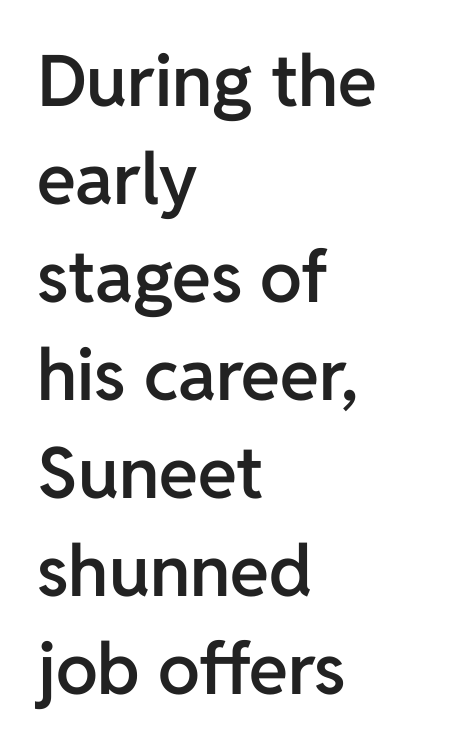
Q: Is the text bold? A: Semi-bold.
Q: Is the text italic (slanted)? A: No, it is upright.
Q: Is the typeface a serif or a sans-serif typeface? A: Sans-serif.
Q: Is the text underlined? A: No.
Q: How is the paragraph aligned? A: Left-aligned.
Q: Is the spacing between letters normal or unusually wide? A: Normal.
Q: Is the spacing between lines tight, normal or loose? A: Normal.
Q: Width (condensed, normal, or wide)? A: Normal.
Q: Stroke contrast? A: Low.
Q: x-height? A: Medium.
Q: Monospaced? A: No.
